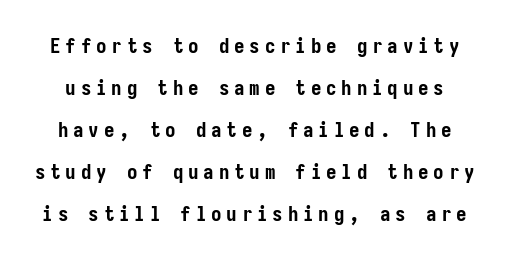
Q: Is the text bold? A: Yes.
Q: Is the text italic (slanted)? A: No, it is upright.
Q: Is the text underlined? A: No.
Q: Is the spacing between letters normal or unusually wide? A: Unusually wide.
Q: Is the spacing between lines tight, normal or loose? A: Loose.
